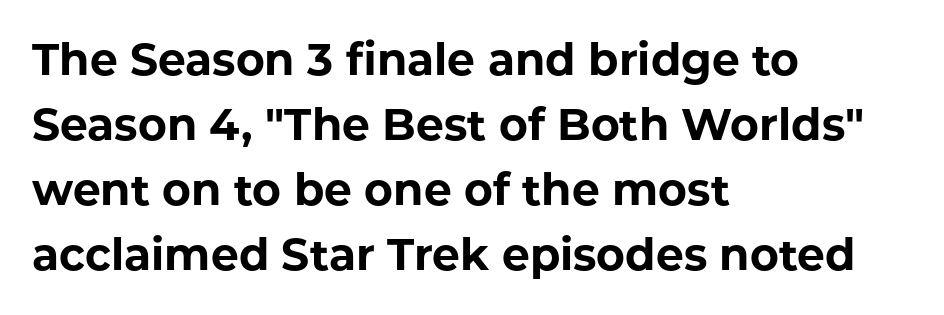
Does the leading feel generous? No, just average. The text was rendered using a sans face with plain stroke endings. This sample uses an upright cut, with every glyph sitting square on the baseline. Proportional: the letters do not fall into vertical columns.
